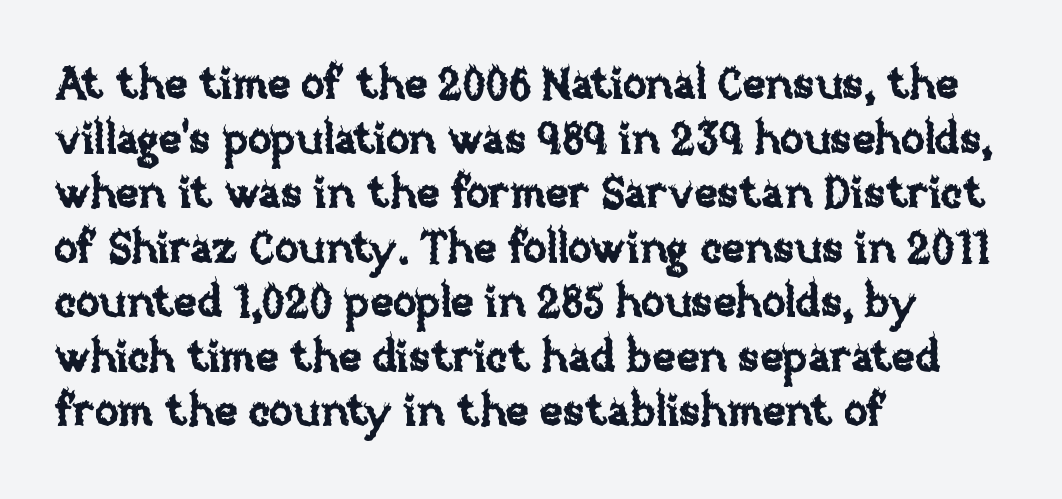
The image shows 44 px text type, upright; set left-aligned, line spacing 1.24x, normal letter spacing, not underlined; low stroke contrast and a large x-height.
